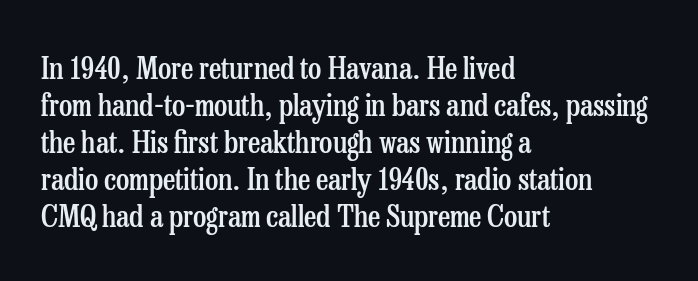
Q: Is the text bold? A: Semi-bold.
Q: Is the text italic (slanted)? A: No, it is upright.
Q: Is the typeface a serif or a sans-serif typeface? A: Serif.
Q: Is the text underlined? A: No.
Q: How is the paragraph aligned? A: Left-aligned.
Q: Is the spacing between letters normal or unusually wide? A: Normal.
Q: Width (condensed, normal, or wide)? A: Condensed.
Q: Stroke contrast? A: Low.
Q: x-height? A: Medium.
Q: Monospaced? A: No.
